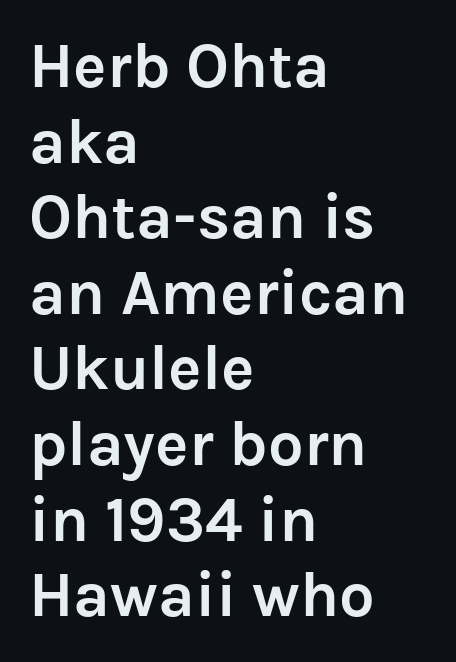
The image shows 63 px semibold sans-serif type, upright; set left-aligned, line spacing 1.2x, normal letter spacing, not underlined; low stroke contrast and a medium x-height.
